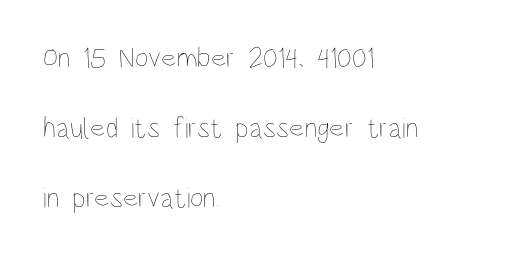
{"italic": "no", "bold": "no", "weight": "thin", "width": "condensed", "stroke_contrast": "low", "x_height": "large", "monospaced": "no", "underline": "no", "align": "left", "line_spacing": "loose", "line_spacing_ratio": 2.41, "letter_spacing": "normal", "letter_spacing_em": 0.0, "glyph_px": 29}
